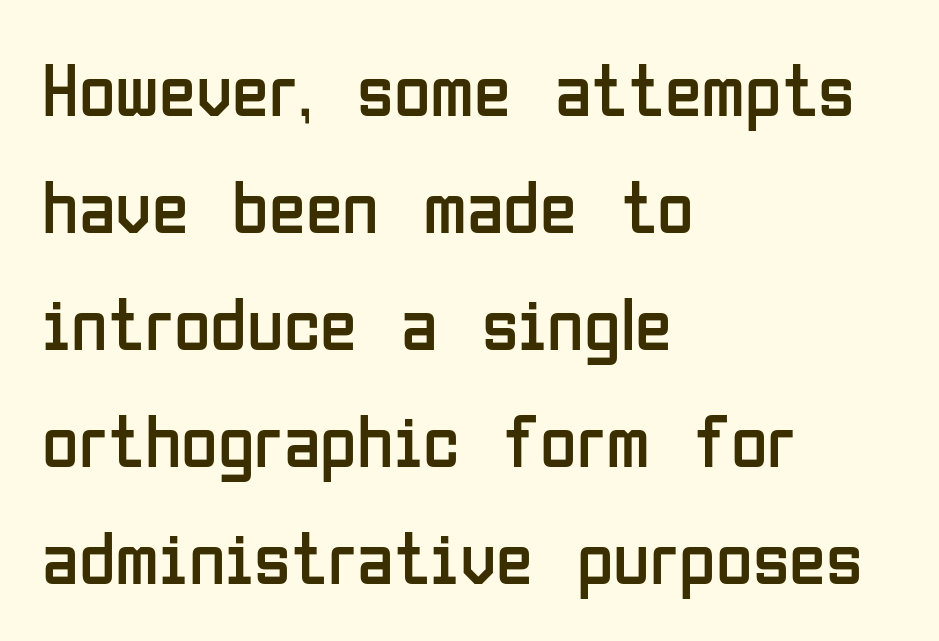
The image shows 75 px regular-weight, condensed sans-serif type, upright; set left-aligned, normal line spacing (1.56x), normal letter spacing, not underlined; low stroke contrast and a medium x-height.
